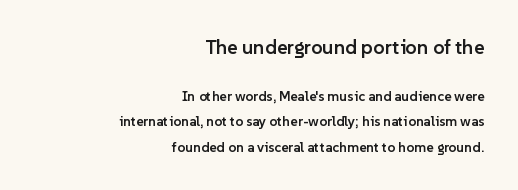
Q: Is the text bold? A: Semi-bold.
Q: Is the text italic (slanted)? A: No, it is upright.
Q: Is the text underlined? A: No.
Q: How is the paragraph aligned? A: Right-aligned.
Q: Is the spacing between letters normal or unusually wide? A: Normal.
Q: Which block of text is set in a larger size, the first (top) or the second (bottom)? A: The first (top) one.
